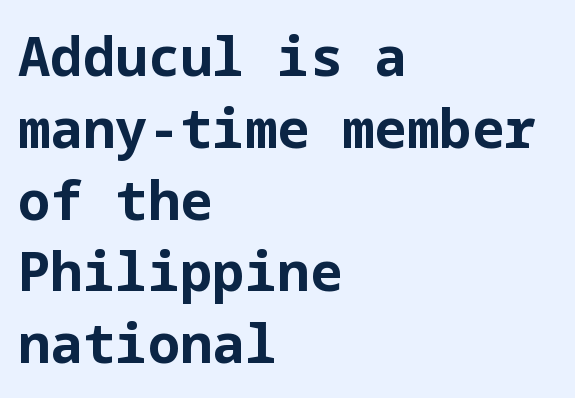
Q: Is the text bold? A: Yes.
Q: Is the text italic (slanted)? A: No, it is upright.
Q: Is the typeface a serif or a sans-serif typeface? A: Sans-serif.
Q: Is the text underlined? A: No.
Q: How is the paragraph aligned? A: Left-aligned.
Q: Is the spacing between letters normal or unusually wide? A: Normal.
Q: Is the spacing between lines tight, normal or loose? A: Normal.
Q: Width (condensed, normal, or wide)? A: Normal.
Q: Stroke contrast? A: Low.
Q: x-height? A: Medium.
